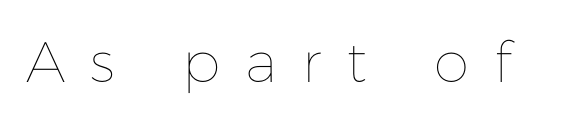
Q: Is the text bold? A: No.
Q: Is the text italic (slanted)? A: No, it is upright.
Q: Is the text underlined? A: No.
Q: Is the spacing between letters normal or unusually wide? A: Unusually wide.
Q: Width (condensed, normal, or wide)? A: Normal.
Q: Stroke contrast? A: Low.
Q: x-height? A: Medium.
Q: Monospaced? A: No.
